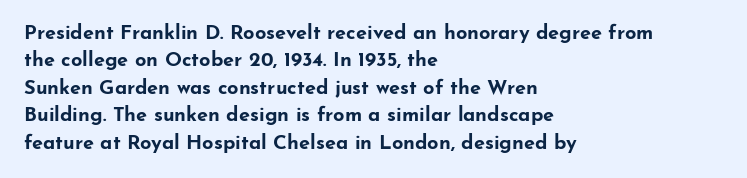
The image shows 20 px bold type, upright; set left-aligned, normal line spacing (1.37x), normal letter spacing, not underlined.
